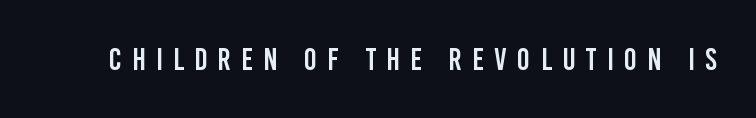
{"serif": "no", "italic": "no", "width": "condensed", "stroke_contrast": "low", "x_height": "large", "monospaced": "no", "underline": "no", "letter_spacing": "wide", "letter_spacing_em": 0.33, "glyph_px": 31}
